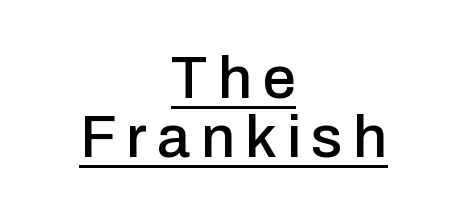
{"serif": "no", "italic": "no", "width": "normal", "stroke_contrast": "low", "x_height": "medium", "monospaced": "no", "underline": "yes", "align": "center", "line_spacing": "tight", "line_spacing_ratio": 0.98, "glyph_px": 60}
